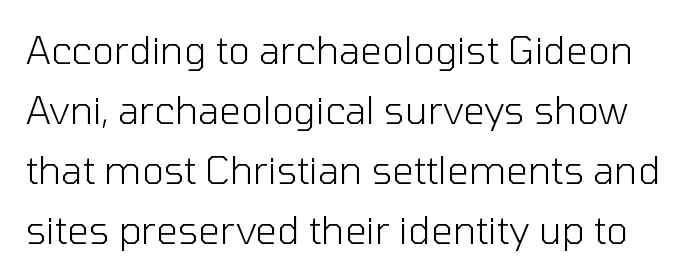
{"serif": "no", "italic": "no", "bold": "no", "weight": "light", "width": "normal", "stroke_contrast": "low", "x_height": "medium", "monospaced": "no", "underline": "no", "line_spacing": "normal", "line_spacing_ratio": 1.58, "letter_spacing": "normal", "letter_spacing_em": 0.0, "glyph_px": 38}
